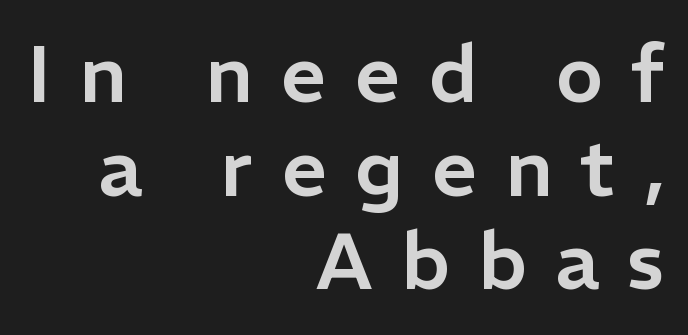
{"serif": "no", "italic": "no", "width": "normal", "stroke_contrast": "low", "x_height": "medium", "monospaced": "no", "underline": "no", "align": "right", "line_spacing_ratio": 1.17, "letter_spacing": "wide", "letter_spacing_em": 0.35, "glyph_px": 80}
